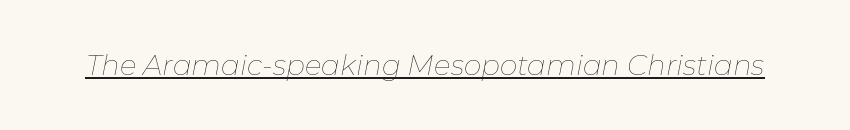
The image shows 28 px thin type, italic (leaning right); set normal letter spacing, underlined; low stroke contrast and a medium x-height.
